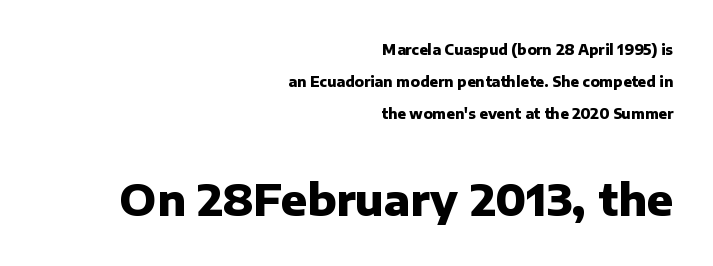
Q: Is the text bold? A: Yes.
Q: Is the text italic (slanted)? A: No, it is upright.
Q: Is the typeface a serif or a sans-serif typeface? A: Sans-serif.
Q: Is the text underlined? A: No.
Q: How is the paragraph aligned? A: Right-aligned.
Q: Is the spacing between letters normal or unusually wide? A: Normal.
Q: Is the spacing between lines tight, normal or loose? A: Loose.
Q: Which block of text is set in a larger size, the first (top) or the second (bottom)? A: The second (bottom) one.
Q: Width (condensed, normal, or wide)? A: Normal.
Q: Stroke contrast? A: Low.
Q: x-height? A: Medium.
Q: Monospaced? A: No.
